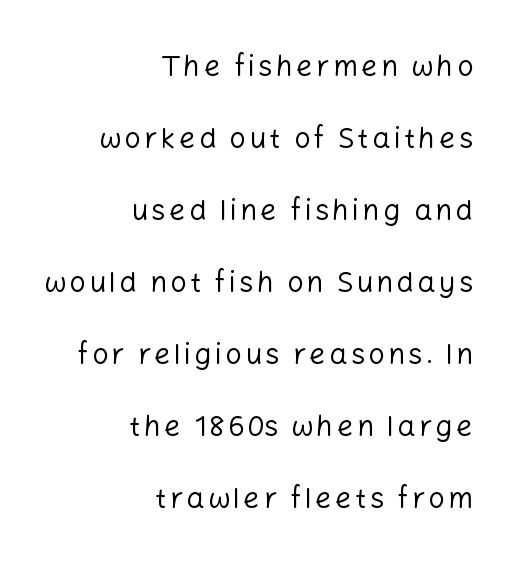
When letters stand straight like this, we call the style roman or upright. The leading is generous, giving the passage an open texture. A typesetter would call this proportional, since set widths differ per character. The type family on display is of the sans-serif kind. The specimen omits any rule beneath the text block's lines.
